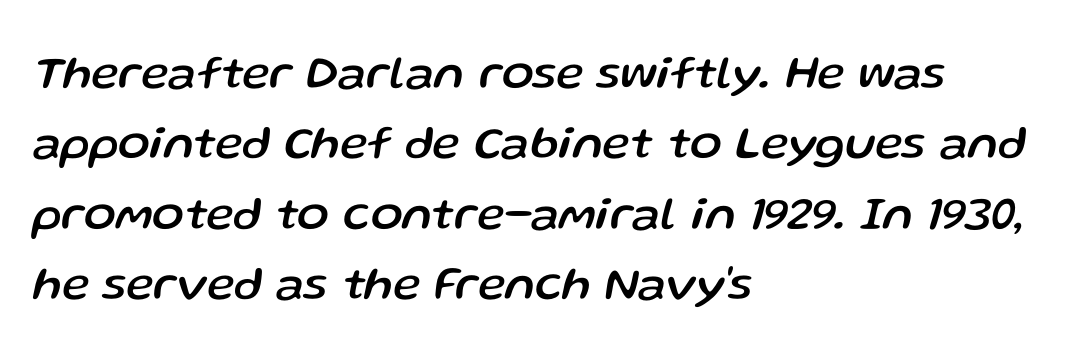
Q: Is the text italic (slanted)? A: Yes, it leans right by about 13 degrees.
Q: Is the text underlined? A: No.
Q: How is the paragraph aligned? A: Left-aligned.
Q: Is the spacing between letters normal or unusually wide? A: Normal.
Q: Is the spacing between lines tight, normal or loose? A: Normal.
Q: Width (condensed, normal, or wide)? A: Normal.
Q: Stroke contrast? A: Low.
Q: x-height? A: Medium.
Q: Monospaced? A: No.
